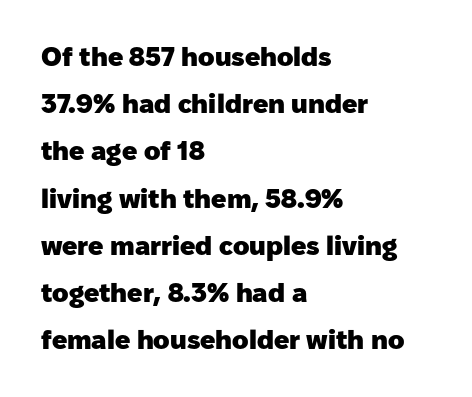
{"italic": "no", "bold": "yes", "underline": "no", "align": "left", "line_spacing_ratio": 1.75, "letter_spacing": "normal", "letter_spacing_em": 0.0, "glyph_px": 27}
